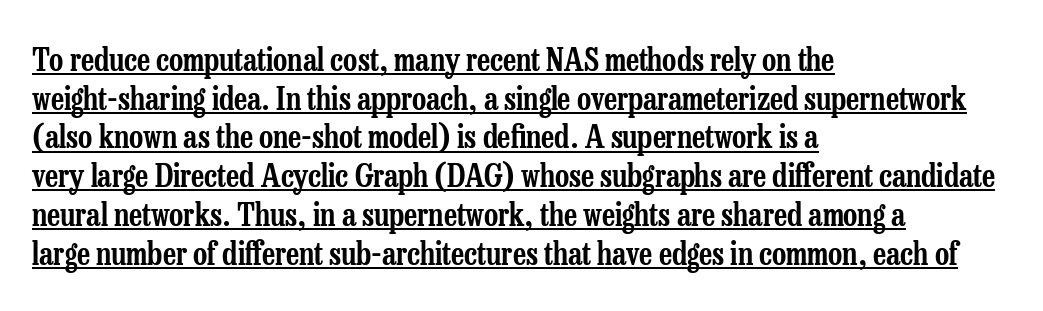
The image shows 31 px condensed serif type, upright; set left-aligned, normal line spacing (1.25x), normal letter spacing, underlined; low stroke contrast and a medium x-height.
